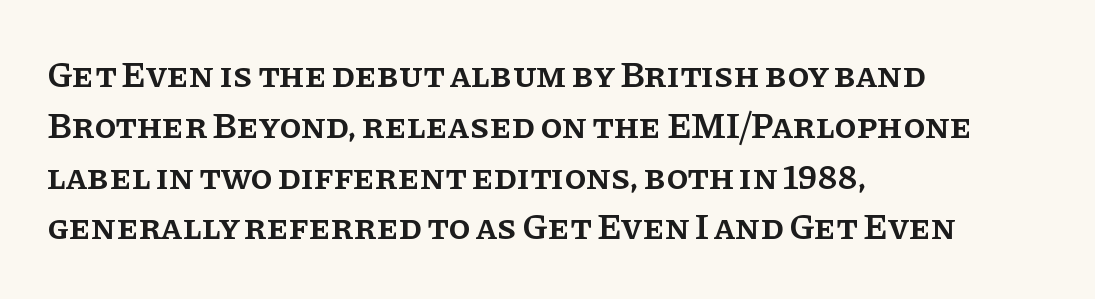
The rendering anchors every line to the left-hand side. A typesetter would call this proportional, since set widths differ per character. The words here are not underlined. Vertical strokes here are truly vertical. This sample uses a serif face. Its strokes are somewhat broadened, the hallmark of semibold type.
